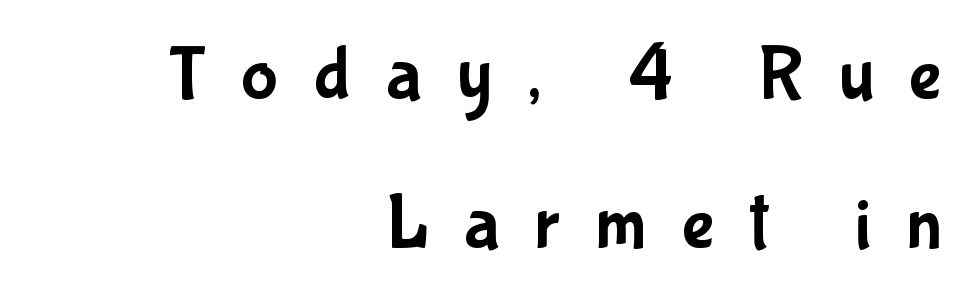
The image shows 77 px condensed sans-serif type, upright; set right-aligned, loose line spacing (1.94x), unusually wide letter spacing (+0.46 em), not underlined; low stroke contrast and a medium x-height.
